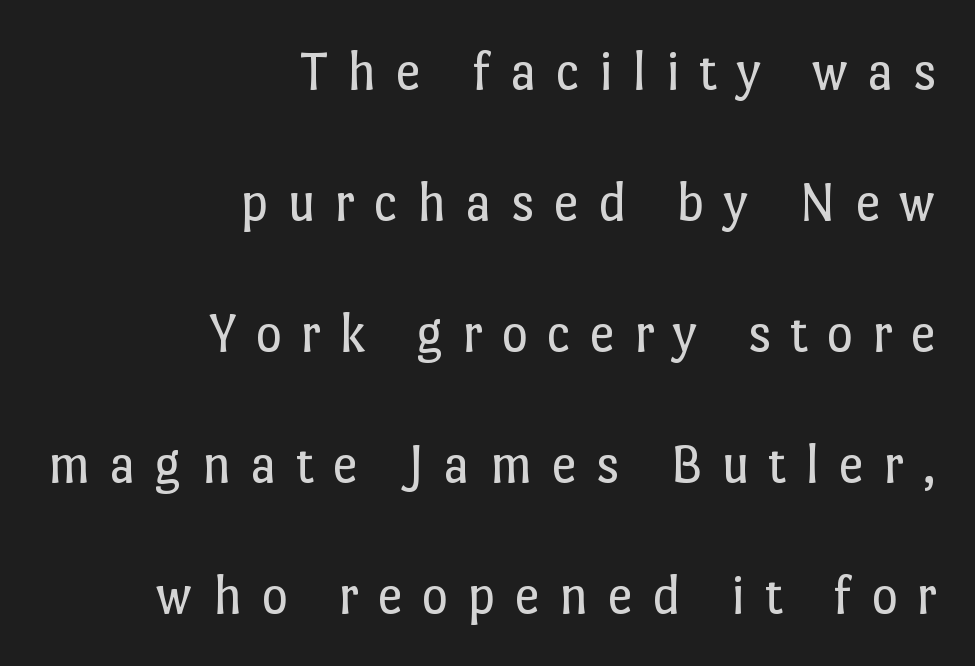
{"italic": "no", "bold": "no", "weight": "regular", "width": "normal", "stroke_contrast": "low", "x_height": "medium", "monospaced": "no", "underline": "no", "align": "right", "line_spacing": "loose", "line_spacing_ratio": 2.3, "letter_spacing": "wide", "letter_spacing_em": 0.33, "glyph_px": 57}
